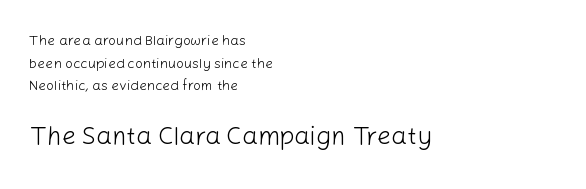
The image shows 25 px text type, upright; set left-aligned, normal line spacing (1.62x), normal letter spacing, not underlined; the second (bottom) block is 1.79x larger.
